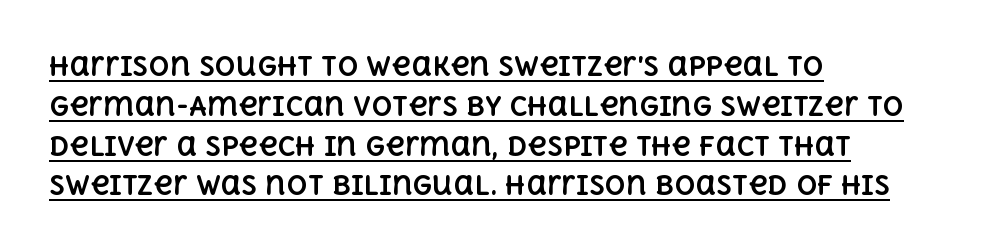
Each new line begins a customary step beneath the previous one. Underlined type. This sample uses plain, unmodified letter spacing. Every letter is thick-stroked: bold, no question. The text block is weighted toward the left margin, trailing off unevenly rightward.
